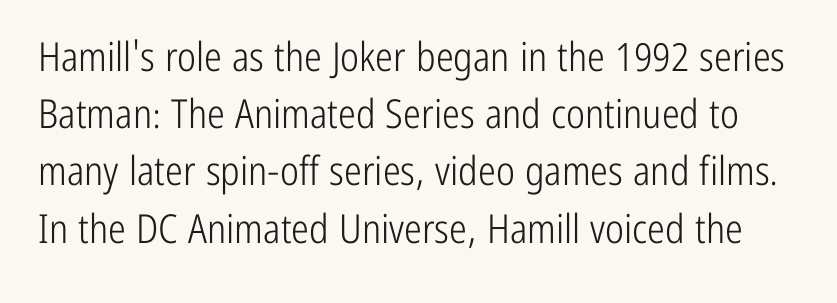
This sample uses an upright cut, with every glyph sitting square on the baseline. A typesetter would label this face a sans. The foot of each line stays bare and open. On a weight scale, this lands at 450 or below. The leading is moderate, giving the passage an even texture. The tracking reads as untouched default to a designer's eye.
